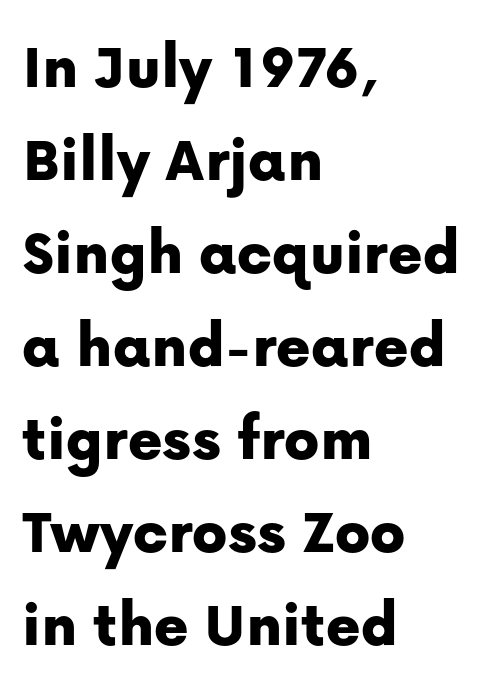
The image shows 65 px sans-serif type, upright; set left-aligned, normal line spacing (1.43x), normal letter spacing, not underlined; low stroke contrast and a medium x-height.
